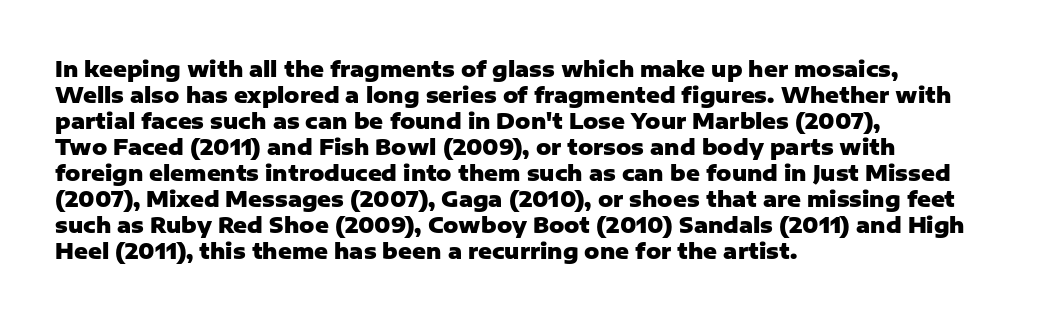
{"italic": "no", "bold": "yes", "underline": "no", "align": "left", "line_spacing_ratio": 1.24, "letter_spacing": "normal", "letter_spacing_em": 0.0, "glyph_px": 21}
